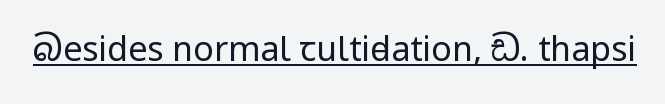
The image shows 34 px regular-weight, condensed sans-serif type, upright; set normal letter spacing, underlined; low stroke contrast and a large x-height.
